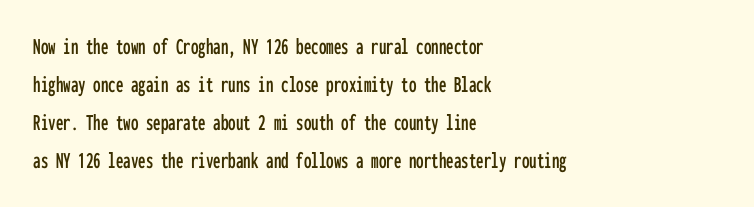
The image shows 24 px text type, upright; set left-aligned, normal line spacing (1.59x), normal letter spacing, not underlined.
